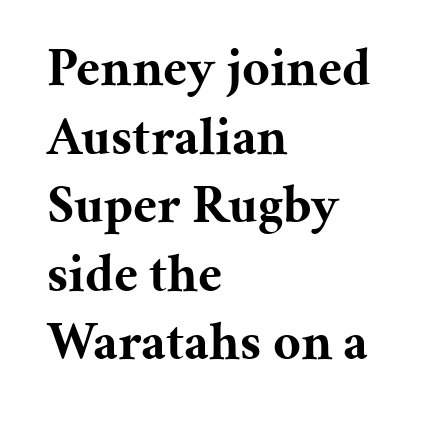
The image shows 54 px bold serif type, upright; set left-aligned, normal line spacing (1.27x), normal letter spacing, not underlined; medium stroke contrast and a medium x-height.
